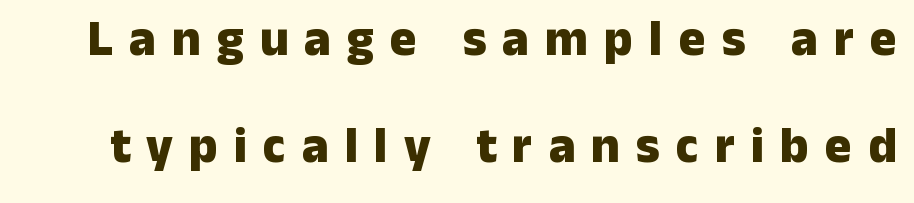
The image shows 50 px heavy sans-serif type, upright; set loose line spacing (2.15x), unusually wide letter spacing (+0.32 em), not underlined; low stroke contrast and a medium x-height.
